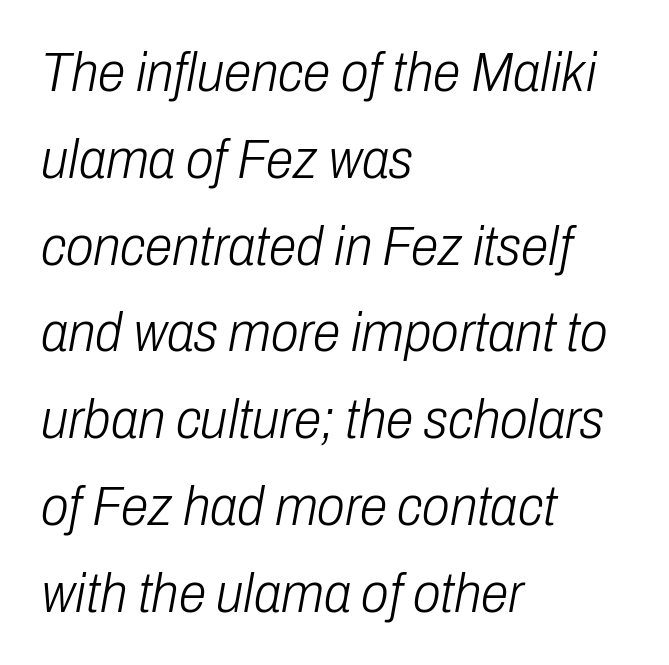
{"italic": "yes", "lean": "right", "slant_degrees": 10, "bold": "no", "weight": "light", "width": "condensed", "stroke_contrast": "low", "x_height": "medium", "monospaced": "no", "underline": "no", "align": "left", "line_spacing": "normal", "line_spacing_ratio": 1.55, "letter_spacing": "normal", "letter_spacing_em": 0.0, "glyph_px": 56}
